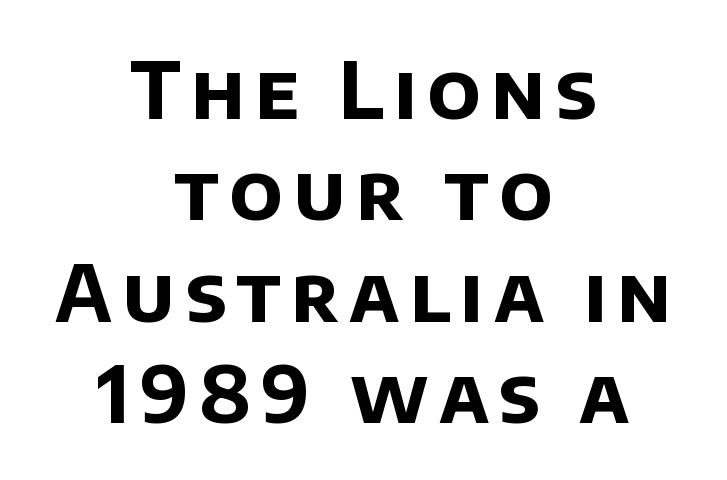
{"serif": "no", "bold": "yes", "weight": "bold", "width": "normal", "stroke_contrast": "low", "x_height": "large", "monospaced": "no", "underline": "no", "align": "center", "line_spacing": "normal", "line_spacing_ratio": 1.3, "glyph_px": 78}
